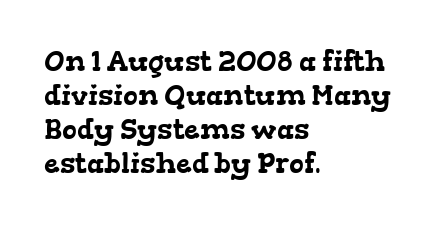
The string is rendered with underlining switched off. The paragraph has a hard left edge and a soft right edge. Each letter's strokes conclude with small projecting serifs. The letters advance in unequal steps, a hallmark of proportional type. The letters sit at their default tracking, neither squeezed nor spread.
